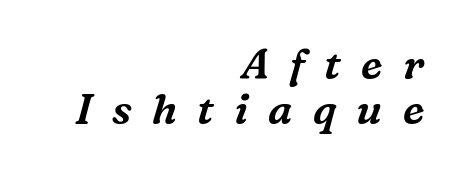
Q: Is the text italic (slanted)? A: Yes, it leans right by about 16 degrees.
Q: Is the typeface a serif or a sans-serif typeface? A: Serif.
Q: Is the text underlined? A: No.
Q: How is the paragraph aligned? A: Right-aligned.
Q: Is the spacing between letters normal or unusually wide? A: Unusually wide.
Q: Is the spacing between lines tight, normal or loose? A: Tight.
Q: Width (condensed, normal, or wide)? A: Normal.
Q: Stroke contrast? A: Medium.
Q: x-height? A: Medium.
Q: Monospaced? A: No.
